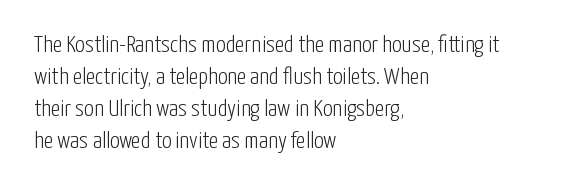
{"italic": "no", "bold": "no", "underline": "no", "align": "left", "line_spacing": "normal", "line_spacing_ratio": 1.33, "letter_spacing": "normal", "letter_spacing_em": 0.0, "glyph_px": 24}
